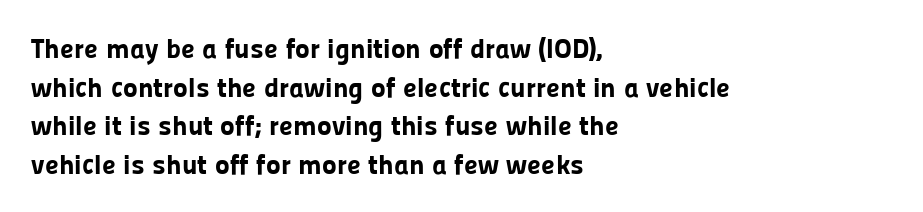
{"serif": "no", "italic": "no", "bold": "yes", "weight": "bold", "width": "normal", "stroke_contrast": "low", "x_height": "medium", "monospaced": "no", "underline": "no", "align": "left", "line_spacing": "normal", "line_spacing_ratio": 1.38, "letter_spacing": "normal", "letter_spacing_em": 0.0, "glyph_px": 28}
